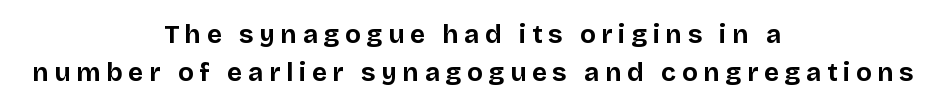
Here the glyphs are tracked loosely, breaking word shapes into spaced letters. These words are printed bold, with thick strokes throughout. In terms of leading, this rendering sits right in the middle. Each line is balanced around a shared central axis. This is roman type, the default non-slanted kind.
